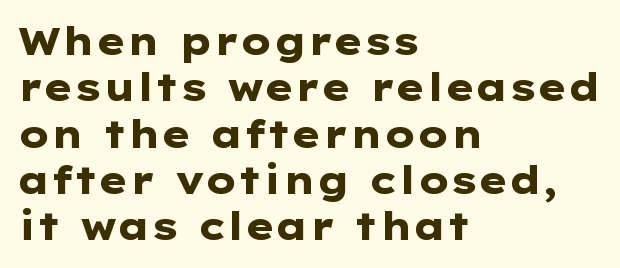
Note: no serifs on the glyphs. Proportional: the letters do not fall into vertical columns. I'd describe the lettering as bold — thick and assertive. This sample uses an upright cut, with every glyph sitting square on the baseline. Just letters on the line, the space beneath them empty.
